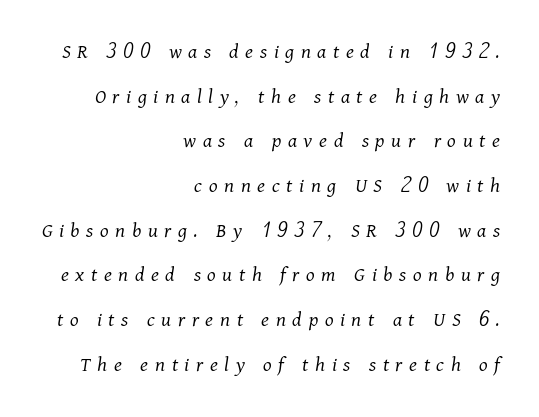
Leading: increased. Stroke mass is kept to a normal reading level or below. Which margin do the lines hug? The right one — the left edge is uneven. The whole block is typeset with a tilt. The tracking jumps out immediately: characters are airy and widely separated.
